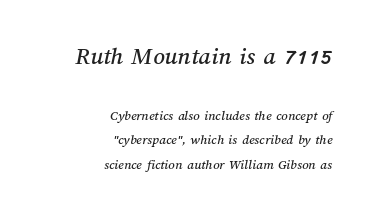
The image shows 25 px text type; set right-aligned, line spacing 1.75x, normal letter spacing, not underlined; the first (top) block is 1.79x larger.
